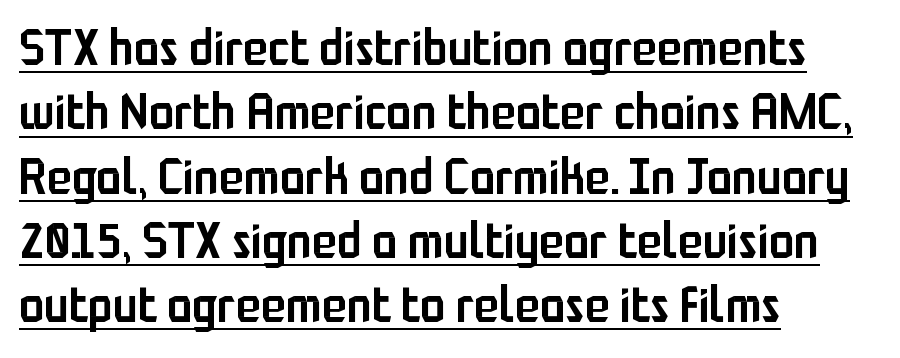
The face used here is proportionally spaced, like ordinary book or web type. The passage shown stacks its lines at a standard gap. Compared with typical body copy, the letter spacing here is the same. Each line of the rendering has a horizontal stroke beneath the glyphs. You can tell from the bare stems that sans-serif type was used. A roman cut, with each character standing at attention.
